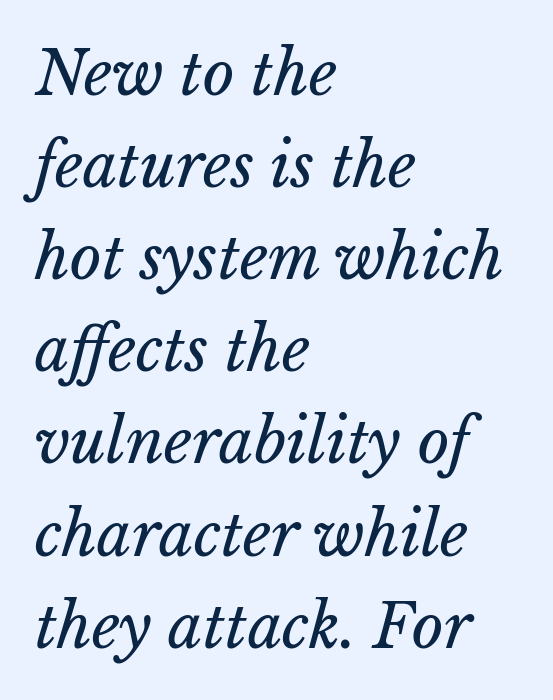
{"italic": "yes", "lean": "right", "slant_degrees": 15, "bold": "no", "weight": "regular", "width": "normal", "stroke_contrast": "low", "x_height": "medium", "monospaced": "no", "underline": "no", "align": "left", "line_spacing": "normal", "line_spacing_ratio": 1.51, "letter_spacing": "normal", "letter_spacing_em": 0.0, "glyph_px": 61}
